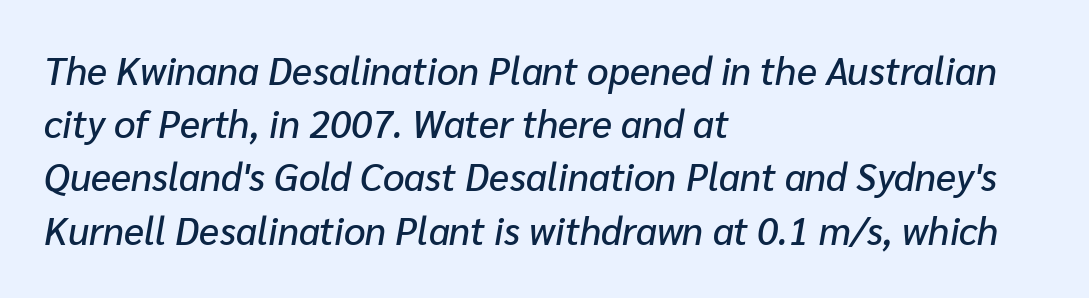
Honestly, the letter spacing is just normal — you wouldn't notice it. Each letter keeps its own natural width here, so spacing adapts to shape. The passage is arranged the way most books set body copy — flush left. This rendering features lettering with no underline. Style check: oblique. Horizontal bands of white between lines are of average thickness.
